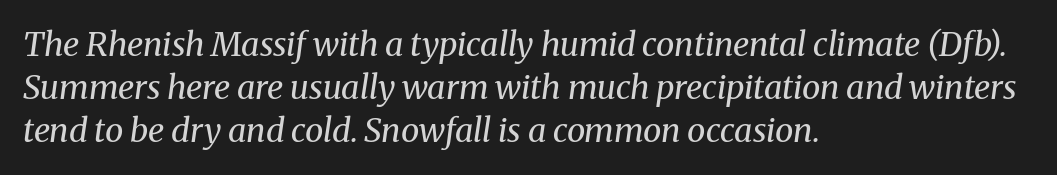
Font category for this specimen: serif. Descenders hang freely into open space. Evenly set lines give the paragraph a standard silhouette. The letterforms sit shoulder to shoulder at normal distance. A student would call this left alignment; a typographer would say flush left, rag right. Here the designer chose a conventional face with non-uniform glyph widths.
